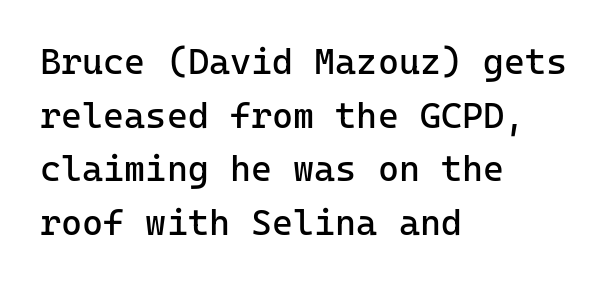
{"serif": "no", "italic": "no", "bold": "no", "weight": "regular", "width": "normal", "stroke_contrast": "low", "x_height": "medium", "underline": "no", "align": "left", "line_spacing": "normal", "line_spacing_ratio": 1.49, "letter_spacing": "normal", "letter_spacing_em": 0.0, "glyph_px": 36}
